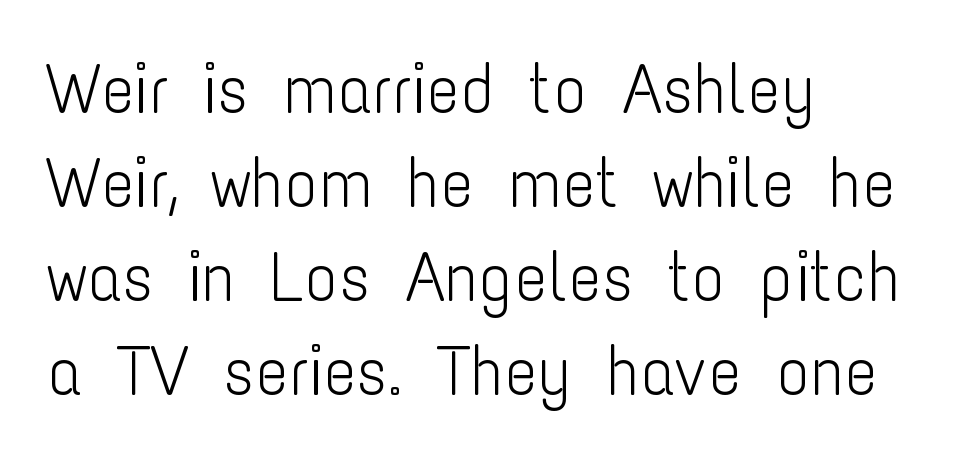
The rows are spaced the way most documents space them. Style check: upright. The typeface chosen for these lines omits serifs. The space directly below the letters is spotless.
